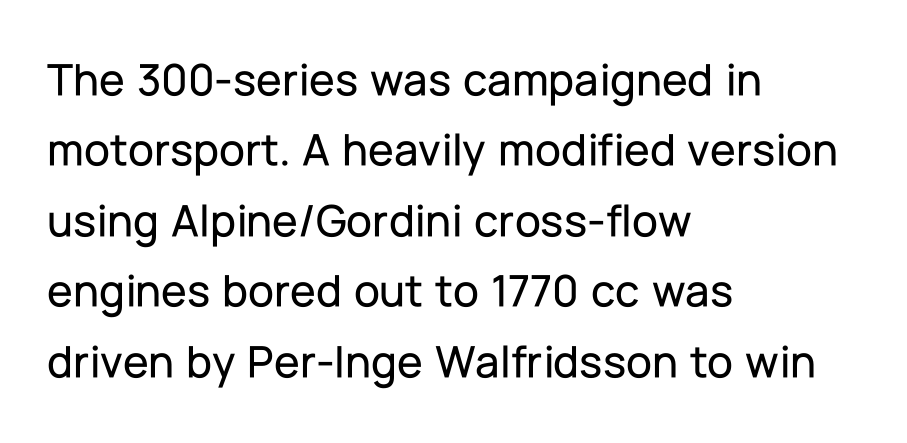
Q: Is the text italic (slanted)? A: No, it is upright.
Q: Is the typeface a serif or a sans-serif typeface? A: Sans-serif.
Q: Is the text underlined? A: No.
Q: How is the paragraph aligned? A: Left-aligned.
Q: Is the spacing between letters normal or unusually wide? A: Normal.
Q: Is the spacing between lines tight, normal or loose? A: Normal.
Q: Width (condensed, normal, or wide)? A: Normal.
Q: Stroke contrast? A: Low.
Q: x-height? A: Medium.
Q: Monospaced? A: No.
